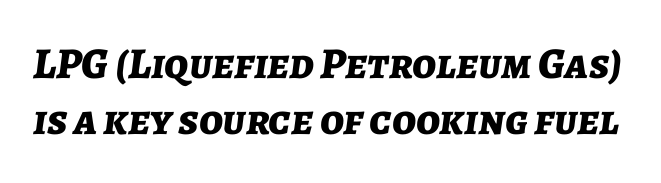
{"italic": "yes", "lean": "right", "slant_degrees": 7, "bold": "yes", "weight": "bold", "width": "normal", "stroke_contrast": "low", "x_height": "medium", "monospaced": "no", "underline": "no", "line_spacing": "normal", "line_spacing_ratio": 1.27, "letter_spacing": "normal", "letter_spacing_em": 0.0, "glyph_px": 44}
